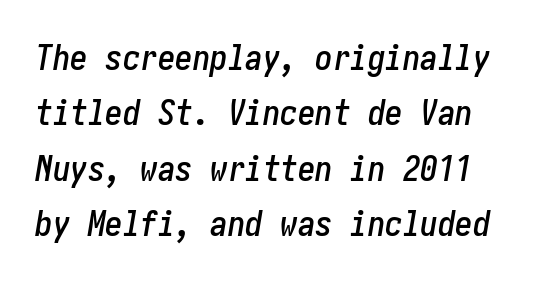
Q: Is the text italic (slanted)? A: Yes, it leans right by about 10 degrees.
Q: Is the text underlined? A: No.
Q: Is the spacing between letters normal or unusually wide? A: Normal.
Q: Is the spacing between lines tight, normal or loose? A: Normal.
Q: Width (condensed, normal, or wide)? A: Condensed.
Q: Stroke contrast? A: Low.
Q: x-height? A: Medium.
